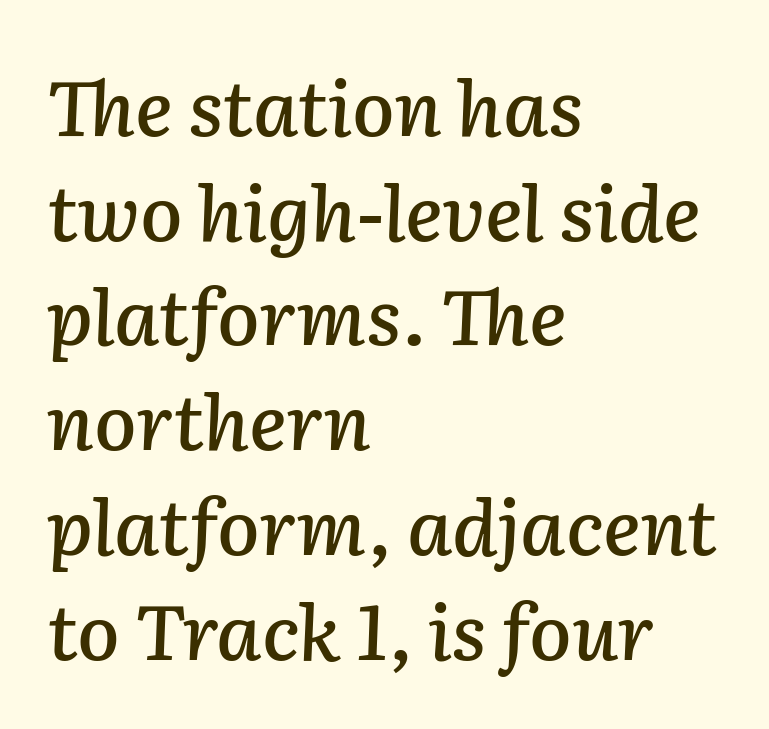
The image shows 77 px text type, italic (leaning right); set left-aligned, normal line spacing (1.36x), normal letter spacing, not underlined; low stroke contrast and a medium x-height.
